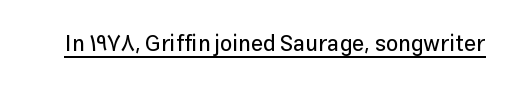
The image shows 22 px text type, upright; set normal letter spacing, underlined.
